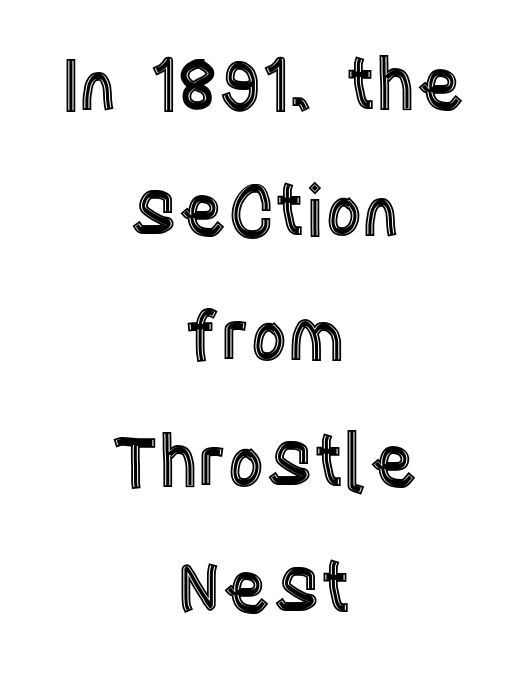
{"italic": "no", "width": "condensed", "x_height": "large", "monospaced": "no", "underline": "no", "align": "center", "line_spacing_ratio": 1.77, "letter_spacing": "normal", "letter_spacing_em": 0.0, "glyph_px": 71}
